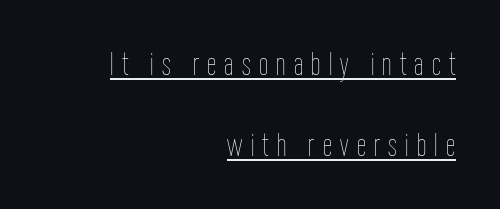
Q: Is the text bold? A: No.
Q: Is the text italic (slanted)? A: No, it is upright.
Q: Is the text underlined? A: Yes.
Q: How is the paragraph aligned? A: Right-aligned.
Q: Is the spacing between letters normal or unusually wide? A: Unusually wide.
Q: Is the spacing between lines tight, normal or loose? A: Loose.
Q: Width (condensed, normal, or wide)? A: Condensed.
Q: Stroke contrast? A: Low.
Q: x-height? A: Medium.
Q: Monospaced? A: No.
